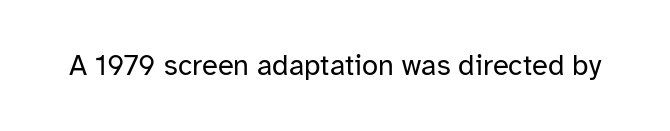
Does the lettering tilt? It doesn't — this is upright. Here the designer chose a conventional face with non-uniform glyph widths. Unmarked baselines from the first word to the last. Look at the tracking — it's just the regular setting, nothing added.
